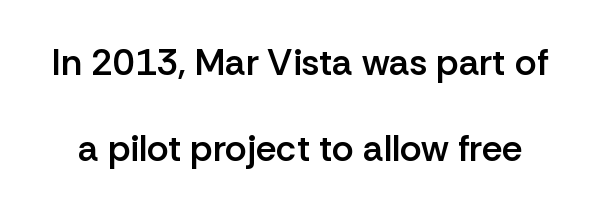
Letterform terminals end flat and unadorned throughout the passage. Anything drawn beneath the words? Only blank space. The sample has been set in demibold, a notch under bold. These lines are rendered in a variable-pitch font. Each new line begins a long way beneath the previous one. Posture: vertical.
